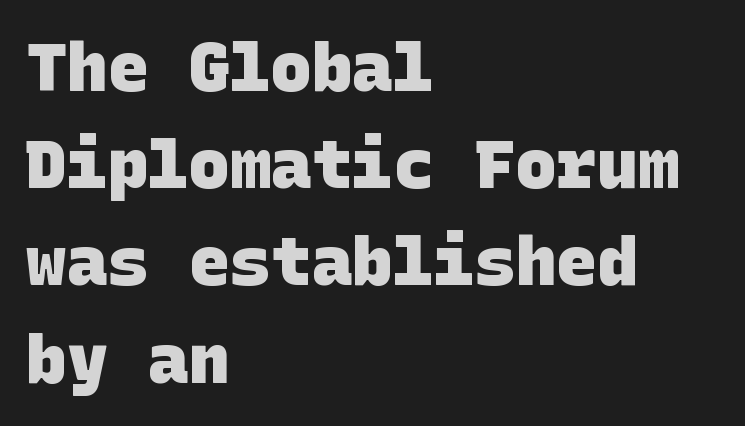
{"serif": "no", "bold": "yes", "weight": "heavy", "width": "normal", "stroke_contrast": "low", "x_height": "large", "underline": "no", "align": "left", "line_spacing": "normal", "line_spacing_ratio": 1.43, "letter_spacing": "normal", "letter_spacing_em": 0.0, "glyph_px": 68}
